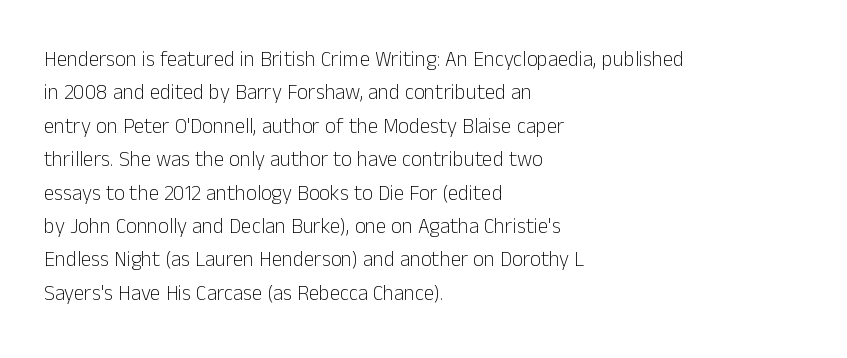
Q: Is the text bold? A: No.
Q: Is the text italic (slanted)? A: No, it is upright.
Q: Is the text underlined? A: No.
Q: How is the paragraph aligned? A: Left-aligned.
Q: Is the spacing between letters normal or unusually wide? A: Normal.
Q: Is the spacing between lines tight, normal or loose? A: Normal.
